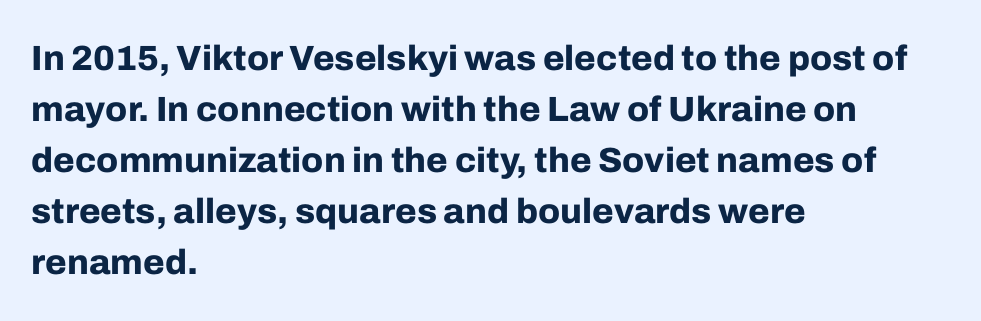
The image shows 35 px bold sans-serif type, upright; set left-aligned, normal line spacing (1.46x), normal letter spacing, not underlined; low stroke contrast and a medium x-height.
